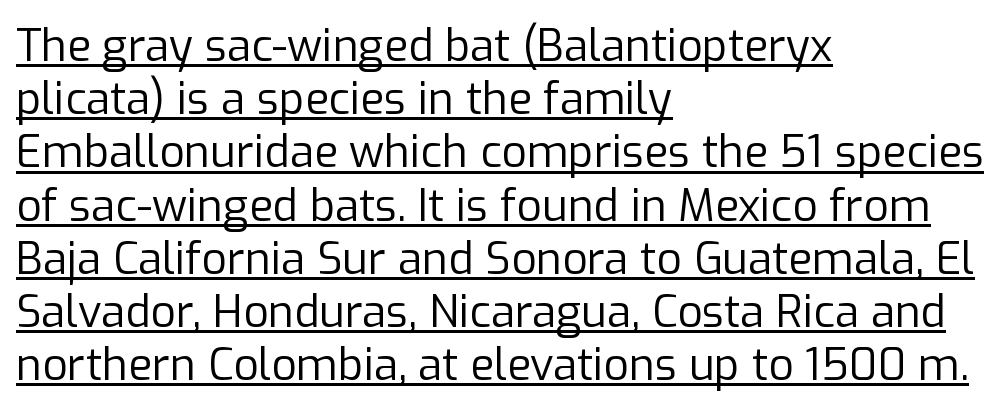
{"serif": "no", "italic": "no", "bold": "no", "weight": "regular", "width": "normal", "stroke_contrast": "low", "x_height": "medium", "monospaced": "no", "underline": "yes", "align": "left", "line_spacing_ratio": 1.21, "letter_spacing": "normal", "letter_spacing_em": 0.0, "glyph_px": 44}
